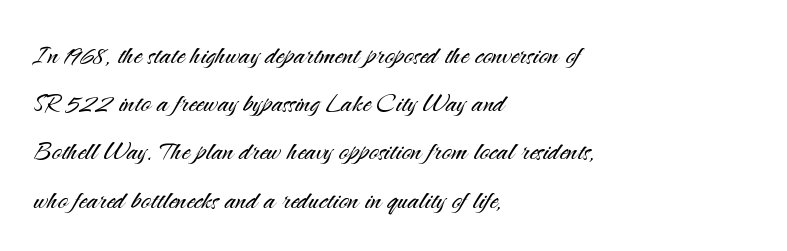
Compared with a centered layout, this one pins lines to the left instead. Looks like regular typesetting: each glyph gets only the width it needs. Vertical spacing — default. This rendering employs a face without finishing strokes, i.e., a sans-serif.
